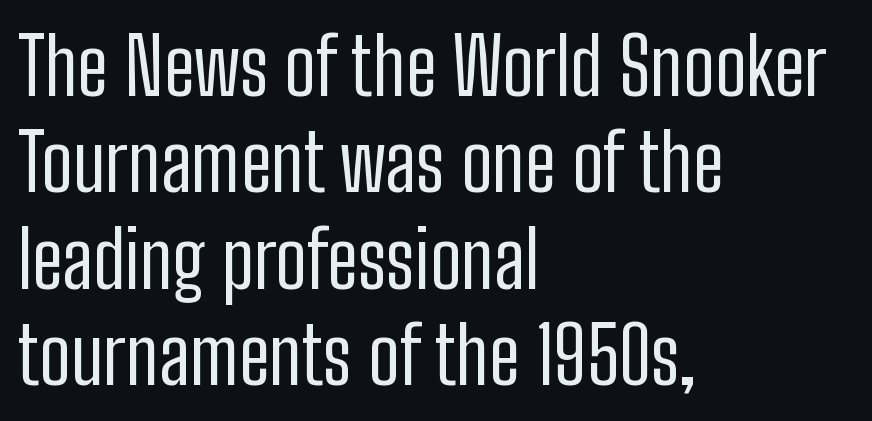
{"serif": "no", "italic": "no", "bold": "no", "weight": "regular", "width": "condensed", "stroke_contrast": "low", "x_height": "medium", "monospaced": "no", "underline": "no", "align": "left", "line_spacing_ratio": 1.22, "letter_spacing": "normal", "letter_spacing_em": 0.0, "glyph_px": 79}
